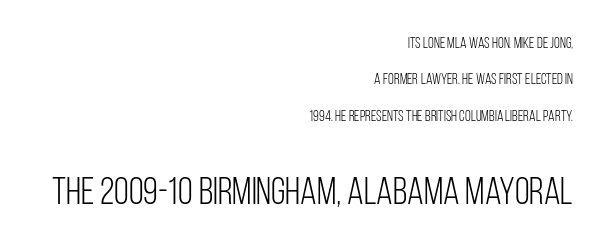
The face looks like a standard text weight, possibly lighter. The letters carry no serifs — their stems end cleanly without finishing strokes. The specimen reads as upright at a glance. Small over large — that's the arrangement of the two blocks here.
